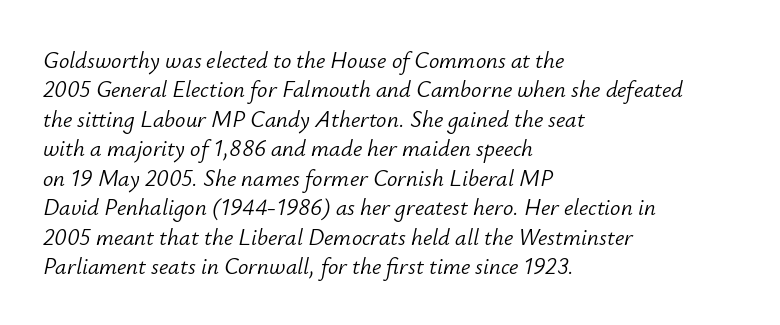
{"italic": "yes", "lean": "right", "slant_degrees": 12, "bold": "no", "underline": "no", "align": "left", "line_spacing": "normal", "line_spacing_ratio": 1.28, "letter_spacing": "normal", "letter_spacing_em": 0.0, "glyph_px": 23}
